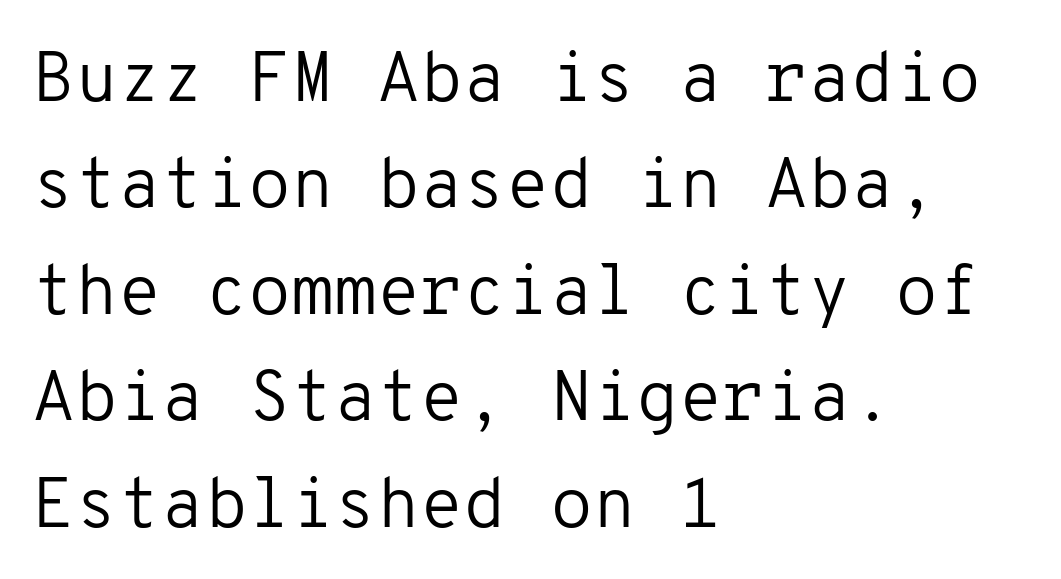
The image shows 70 px regular-weight sans-serif type, upright, monospaced; set left-aligned, normal line spacing (1.52x), normal letter spacing, not underlined; low stroke contrast and a medium x-height.
